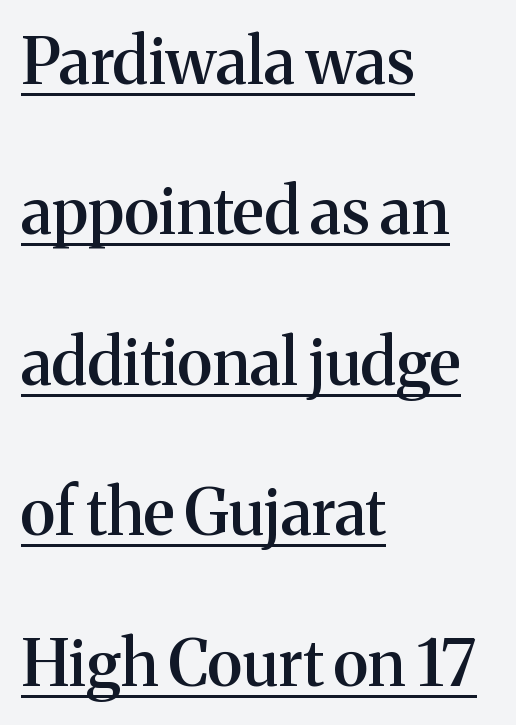
Q: Is the text bold? A: Semi-bold.
Q: Is the text italic (slanted)? A: No, it is upright.
Q: Is the typeface a serif or a sans-serif typeface? A: Serif.
Q: Is the text underlined? A: Yes.
Q: How is the paragraph aligned? A: Left-aligned.
Q: Is the spacing between letters normal or unusually wide? A: Normal.
Q: Is the spacing between lines tight, normal or loose? A: Loose.
Q: Width (condensed, normal, or wide)? A: Normal.
Q: Stroke contrast? A: Medium.
Q: x-height? A: Medium.
Q: Monospaced? A: No.
